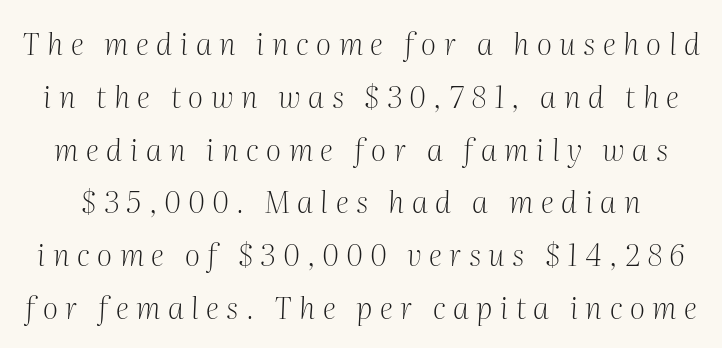
In terms of letterform style, serifs are clearly present. The weight tops out at a normal text grade. The face used here is rendered with a markedly widened letterfit. Descenders hang freely into open space. The letters are slanted; this is an italic face. This sample has the flowing, uneven cadence of proportional lettering.
